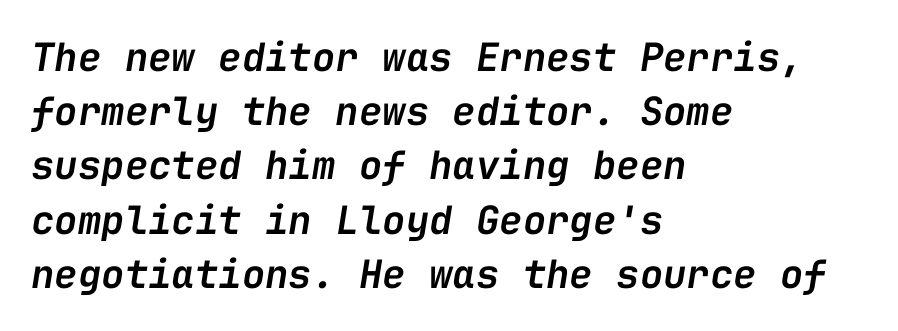
{"italic": "yes", "lean": "right", "slant_degrees": 9, "bold": "semi", "weight": "semibold", "width": "normal", "stroke_contrast": "low", "x_height": "medium", "monospaced": "yes", "underline": "no", "align": "left", "line_spacing": "normal", "line_spacing_ratio": 1.39, "letter_spacing": "normal", "letter_spacing_em": 0.0, "glyph_px": 39}
